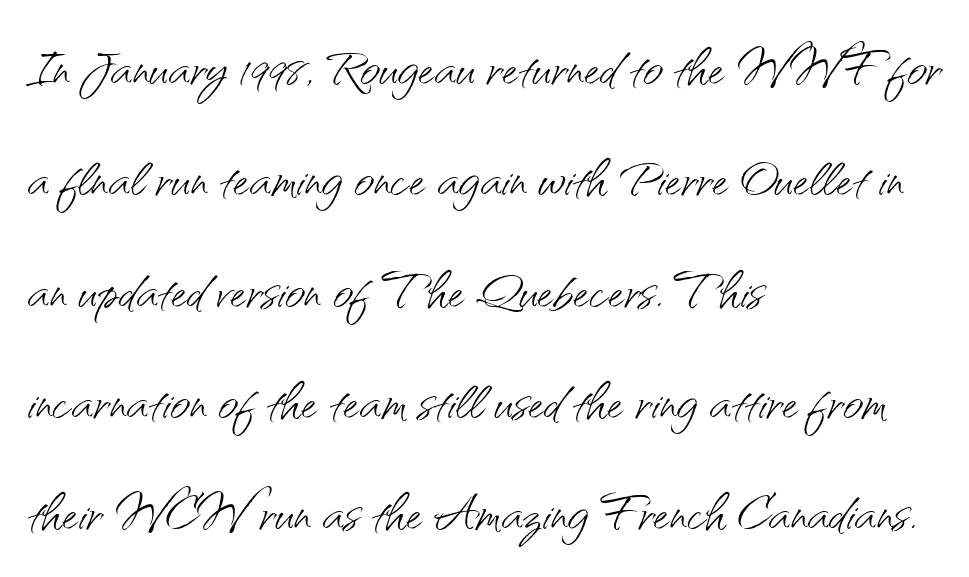
The image shows 70 px light sans-serif type; set left-aligned, normal line spacing (1.59x), normal letter spacing, not underlined; medium stroke contrast and a small x-height.
